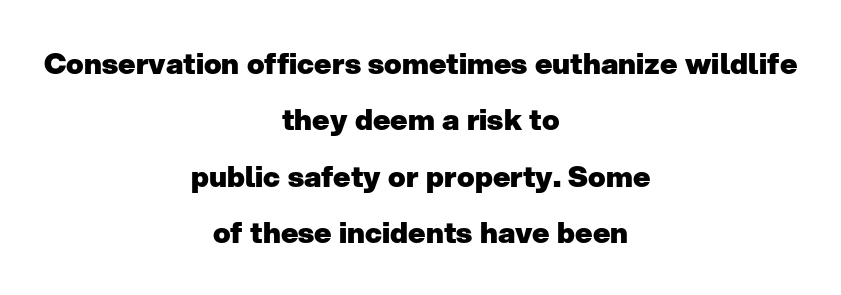
Q: Is the text bold? A: Yes.
Q: Is the text italic (slanted)? A: No, it is upright.
Q: Is the typeface a serif or a sans-serif typeface? A: Sans-serif.
Q: Is the text underlined? A: No.
Q: How is the paragraph aligned? A: Centered.
Q: Is the spacing between letters normal or unusually wide? A: Normal.
Q: Is the spacing between lines tight, normal or loose? A: Loose.
Q: Width (condensed, normal, or wide)? A: Normal.
Q: Stroke contrast? A: Low.
Q: x-height? A: Medium.
Q: Monospaced? A: No.
